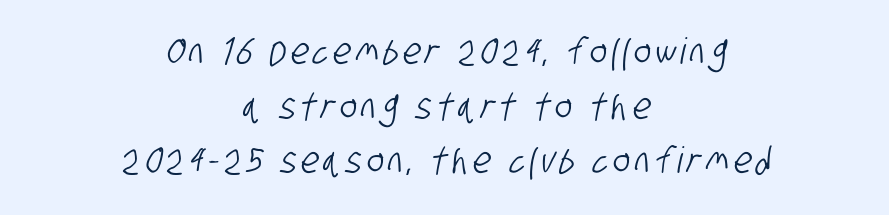
The image shows 36 px condensed sans-serif type; set centered, normal line spacing (1.52x), not underlined; low stroke contrast and a large x-height.
